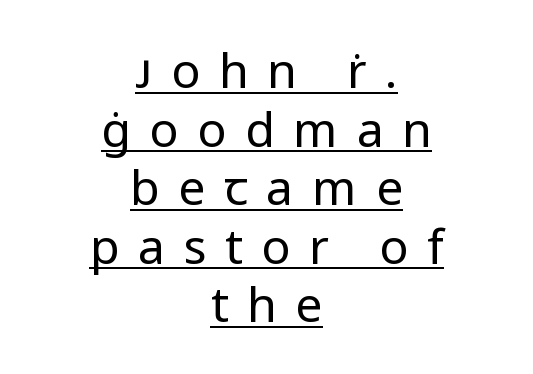
{"serif": "no", "italic": "no", "bold": "no", "weight": "regular", "width": "normal", "stroke_contrast": "low", "x_height": "medium", "monospaced": "no", "underline": "yes", "align": "center", "line_spacing_ratio": 1.22, "letter_spacing": "wide", "letter_spacing_em": 0.39, "glyph_px": 48}
